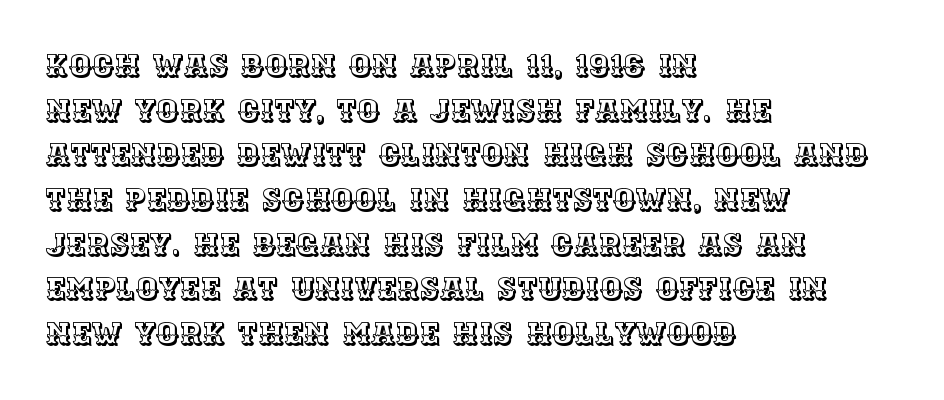
The image shows 31 px text type, upright; set left-aligned, normal line spacing (1.44x), normal letter spacing, not underlined; a large x-height.
